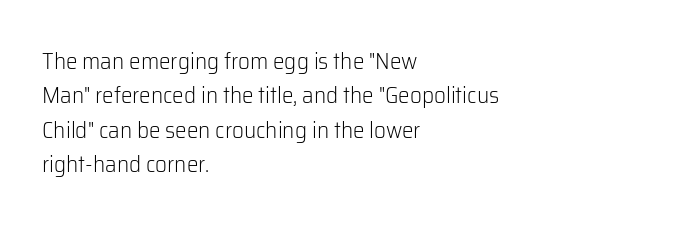
Observe the ordinary spacing: letters are neighbours, not strangers. Only glyphs here, with clear space below each row. Honestly, the row spacing looks completely unremarkable. No letter is thick-stroked: the sample isn't bold.
